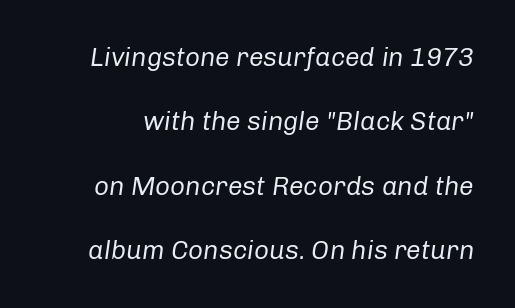
{"italic": "yes", "lean": "right", "slant_degrees": 8, "bold": "no", "underline": "no", "line_spacing": "loose", "line_spacing_ratio": 2.48, "letter_spacing": "normal", "letter_spacing_em": 0.0, "glyph_px": 26}
